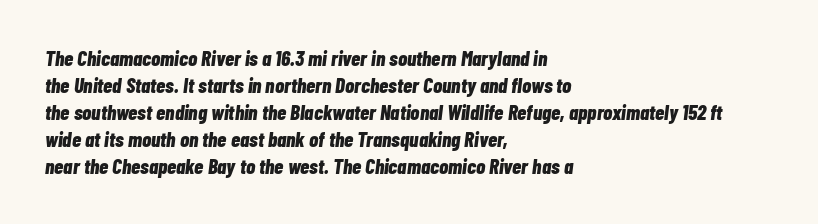
Interline gaps are of average width in this sample. Style check: oblique. The words here are not underlined. In CSS terms this would be text-align: left. Look at the tracking — it's just the regular setting, nothing added. As a designer I'd log this as weight 700, bold.
